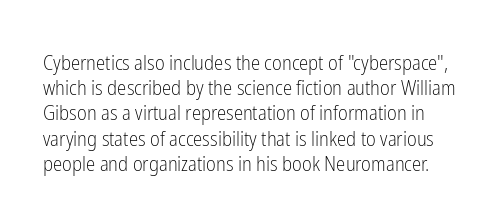
A bare baseline throughout the passage. The gaps between neighbouring characters are ordinary and unremarkable. Italic: no, the glyphs are upright roman. Weight: not bold — regular or lighter.
